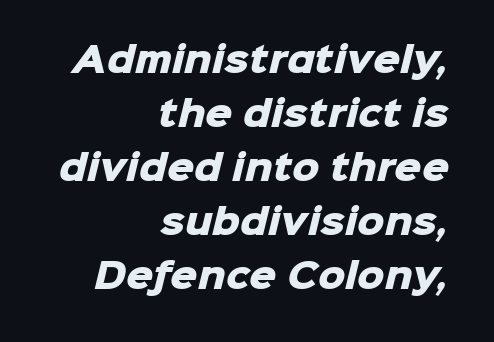
The image shows 34 px heavy sans-serif type; set right-aligned, normal line spacing (1.59x), normal letter spacing, not underlined; low stroke contrast and a medium x-height.
